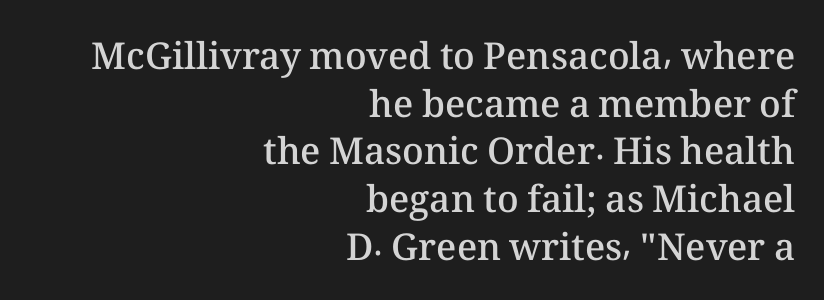
Q: Is the text bold? A: Semi-bold.
Q: Is the text italic (slanted)? A: No, it is upright.
Q: Is the text underlined? A: No.
Q: How is the paragraph aligned? A: Right-aligned.
Q: Is the spacing between letters normal or unusually wide? A: Normal.
Q: Is the spacing between lines tight, normal or loose? A: Normal.
Q: Width (condensed, normal, or wide)? A: Normal.
Q: Stroke contrast? A: Medium.
Q: x-height? A: Medium.
Q: Monospaced? A: No.
